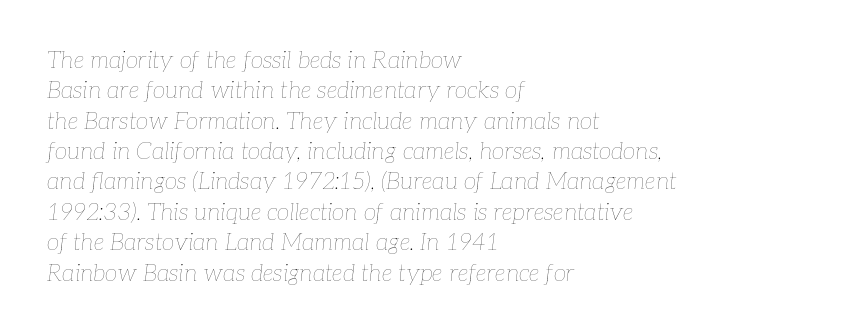
The image shows 23 px text type, italic (leaning right); set left-aligned, normal line spacing (1.32x), normal letter spacing, not underlined.
